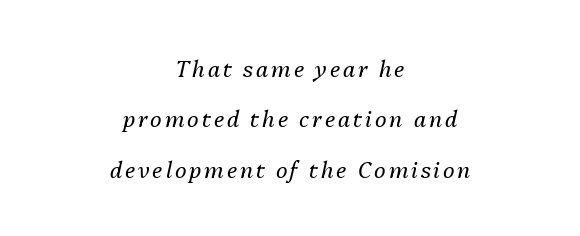
Q: Is the text bold? A: No.
Q: Is the text italic (slanted)? A: Yes, it leans right by about 13 degrees.
Q: Is the text underlined? A: No.
Q: How is the paragraph aligned? A: Centered.
Q: Is the spacing between lines tight, normal or loose? A: Loose.
